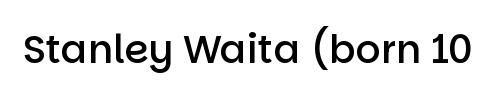
{"serif": "no", "italic": "no", "bold": "semi", "weight": "semibold", "width": "normal", "stroke_contrast": "low", "x_height": "large", "monospaced": "no", "underline": "no", "letter_spacing": "normal", "letter_spacing_em": 0.0, "glyph_px": 39}
